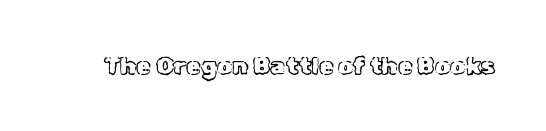
The image shows 24 px text type, upright; set normal letter spacing, not underlined.
